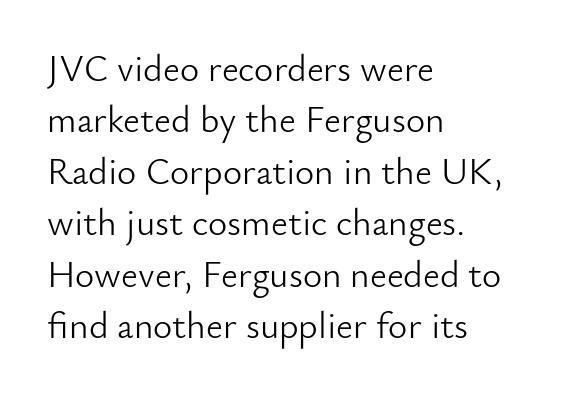
{"serif": "no", "italic": "no", "bold": "no", "weight": "light", "width": "normal", "stroke_contrast": "low", "x_height": "small", "monospaced": "no", "underline": "no", "align": "left", "line_spacing": "normal", "line_spacing_ratio": 1.39, "letter_spacing": "normal", "letter_spacing_em": 0.0, "glyph_px": 37}
